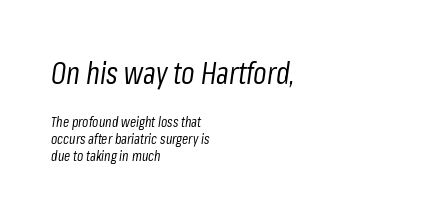
Q: Is the text bold? A: No.
Q: Is the text italic (slanted)? A: Yes, it leans right by about 8 degrees.
Q: Is the text underlined? A: No.
Q: How is the paragraph aligned? A: Left-aligned.
Q: Is the spacing between letters normal or unusually wide? A: Normal.
Q: Which block of text is set in a larger size, the first (top) or the second (bottom)? A: The first (top) one.
Q: Width (condensed, normal, or wide)? A: Condensed.
Q: Stroke contrast? A: Low.
Q: x-height? A: Medium.
Q: Monospaced? A: No.
